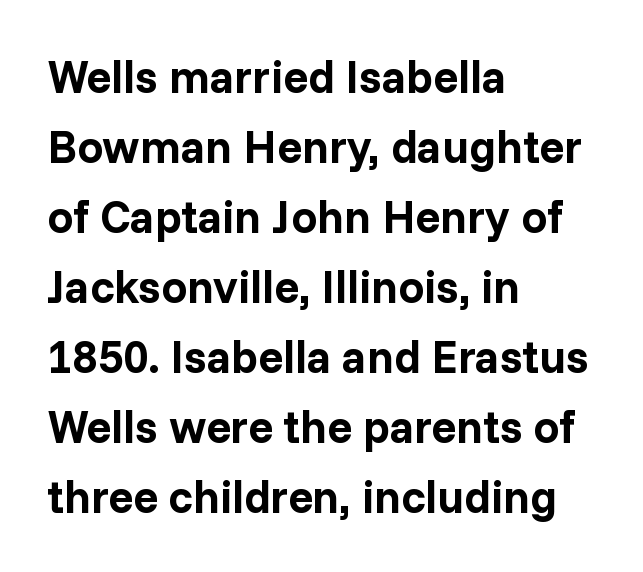
{"serif": "no", "italic": "no", "bold": "yes", "weight": "bold", "width": "normal", "stroke_contrast": "low", "x_height": "medium", "monospaced": "no", "underline": "no", "align": "left", "line_spacing": "normal", "line_spacing_ratio": 1.52, "letter_spacing": "normal", "letter_spacing_em": 0.0, "glyph_px": 46}
